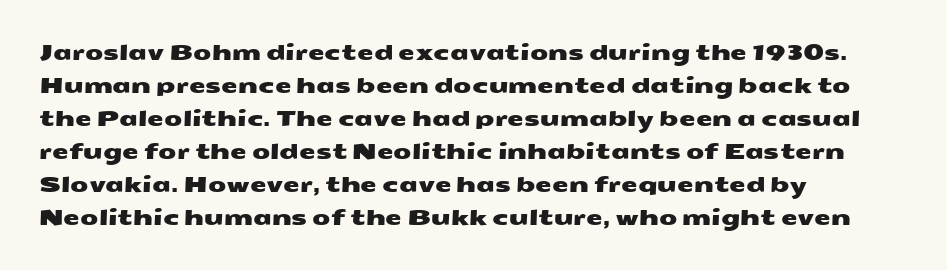
The image shows 21 px text type; set left-aligned, normal line spacing (1.57x), normal letter spacing, not underlined.
